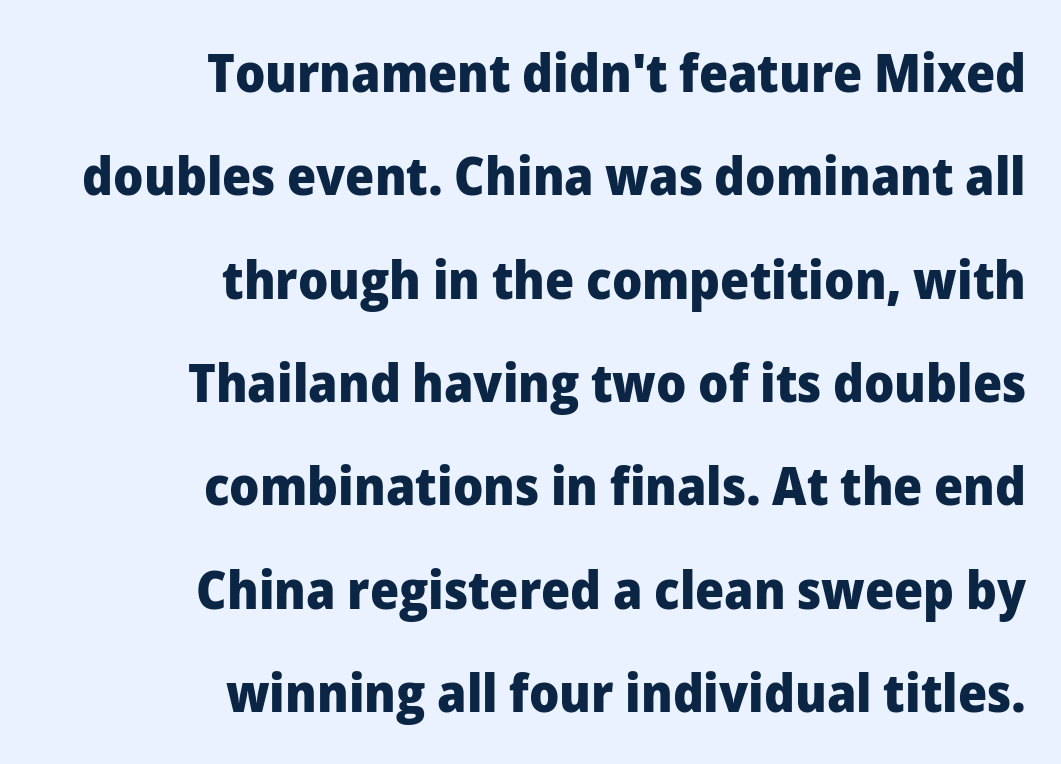
Just letters on the line, the space beneath them empty. This block would shrink considerably if given ordinary leading; it's expanded now. Here the glyphs are tracked normally, forming tight word shapes. Plenty of ink on the page — the face is bold. Is there any slant? The stems are plumb. These lines are rendered in a variable-pitch font.
